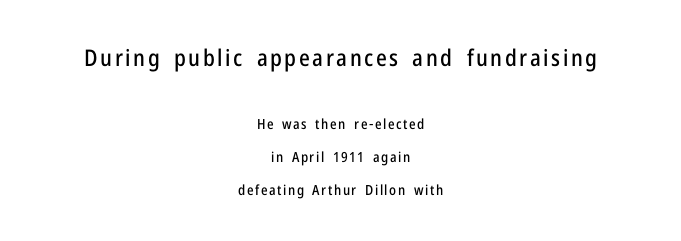
The strip under each line holds only bare page. The earlier block is typeset at a bigger size than the later block. In terms of leading, this rendering errs on the spacious side. Posture: vertical. Caption: multi-line text, centered on the measure.
